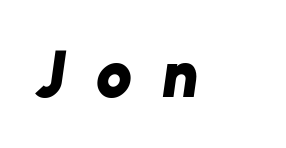
The image shows 66 px bold sans-serif type; set left-aligned, unusually wide letter spacing (+0.47 em), not underlined; low stroke contrast and a medium x-height.
